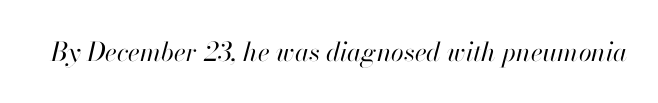
Vertical stems look standard width or narrower in stroke. Notice how the stems are inclined rather than vertical — that's the hallmark of italics. The words here are not underlined. Students, note that the glyphs here touch the page at normal intervals.
